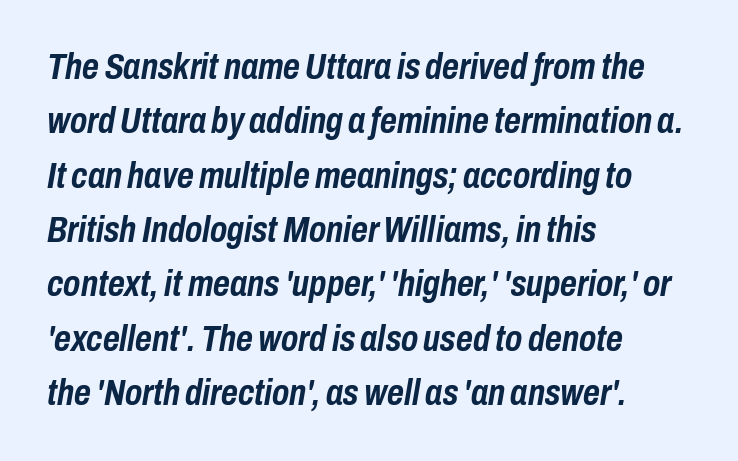
In CSS terms this would be text-align: left. Leading matches the norm, producing a regular column. The passage shown is typed in a proportional face where columns would drift. Standard letterfit; no display-style spreading of the glyphs.
